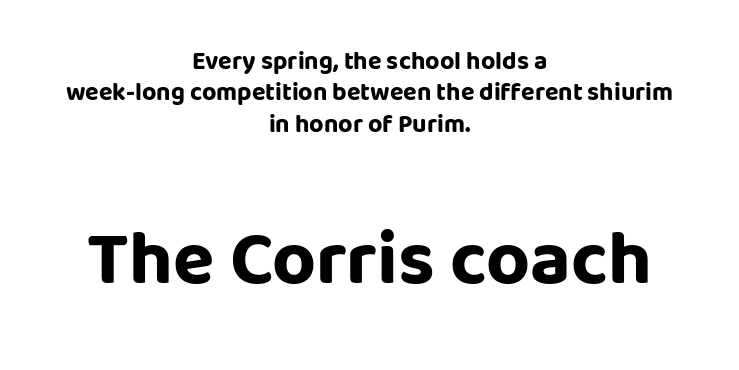
Q: Is the text bold? A: Yes.
Q: Is the text italic (slanted)? A: No, it is upright.
Q: Is the typeface a serif or a sans-serif typeface? A: Sans-serif.
Q: Is the text underlined? A: No.
Q: How is the paragraph aligned? A: Centered.
Q: Is the spacing between letters normal or unusually wide? A: Normal.
Q: Is the spacing between lines tight, normal or loose? A: Normal.
Q: Which block of text is set in a larger size, the first (top) or the second (bottom)? A: The second (bottom) one.
Q: Width (condensed, normal, or wide)? A: Normal.
Q: Stroke contrast? A: Low.
Q: x-height? A: Large.
Q: Monospaced? A: No.
